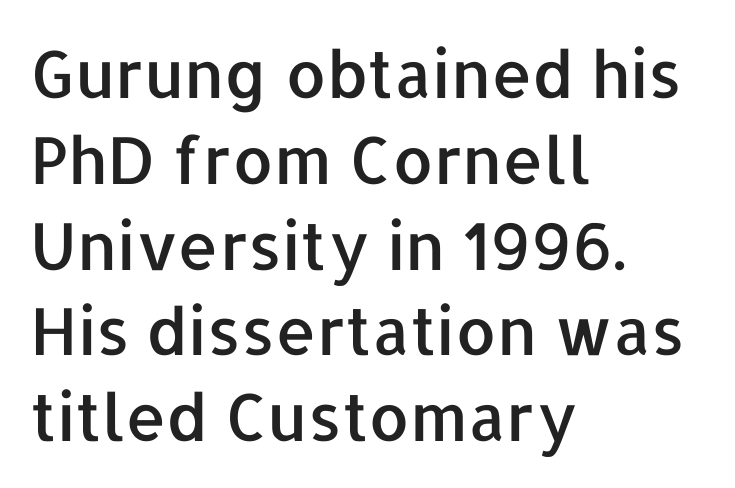
The image shows 65 px sans-serif type, upright; set left-aligned, normal line spacing (1.32x), normal letter spacing, not underlined; low stroke contrast and a medium x-height.
